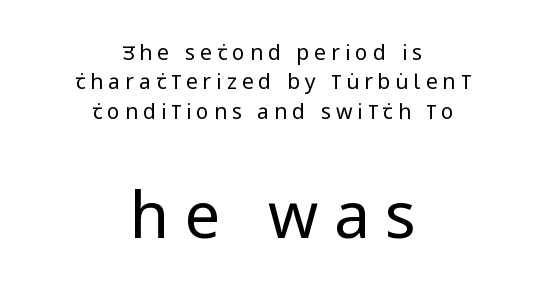
Q: Is the text bold? A: No.
Q: Is the text italic (slanted)? A: No, it is upright.
Q: Is the typeface a serif or a sans-serif typeface? A: Sans-serif.
Q: Is the text underlined? A: No.
Q: How is the paragraph aligned? A: Centered.
Q: Is the spacing between letters normal or unusually wide? A: Unusually wide.
Q: Is the spacing between lines tight, normal or loose? A: Normal.
Q: Which block of text is set in a larger size, the first (top) or the second (bottom)? A: The second (bottom) one.
Q: Width (condensed, normal, or wide)? A: Condensed.
Q: Stroke contrast? A: Low.
Q: x-height? A: Large.
Q: Monospaced? A: No.
